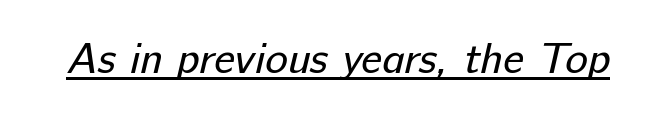
The image shows 43 px regular-weight sans-serif type; set normal letter spacing, underlined; low stroke contrast and a medium x-height.
